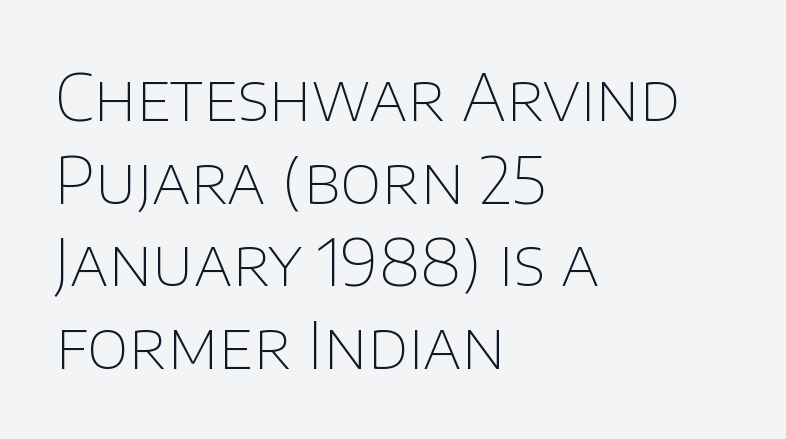
Tracking value appears to be zero — textbook default spacing. Where is the straight margin? On the left. Heaviness? Minimal to ordinary, like unemphasized prose. Typographically, this falls in the sans-serif category.
